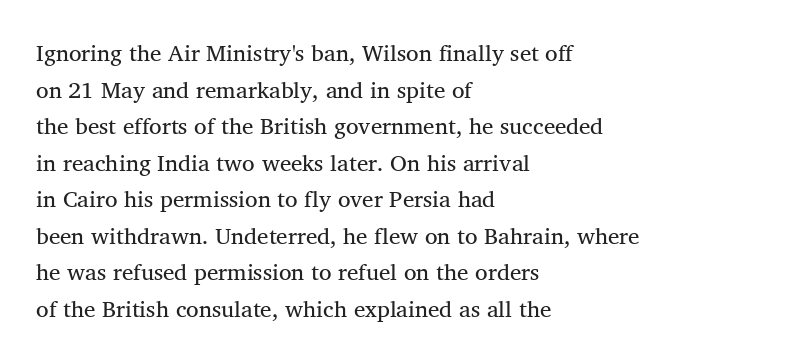
The image shows 23 px text type, upright; set left-aligned, normal line spacing (1.59x), normal letter spacing, not underlined.
